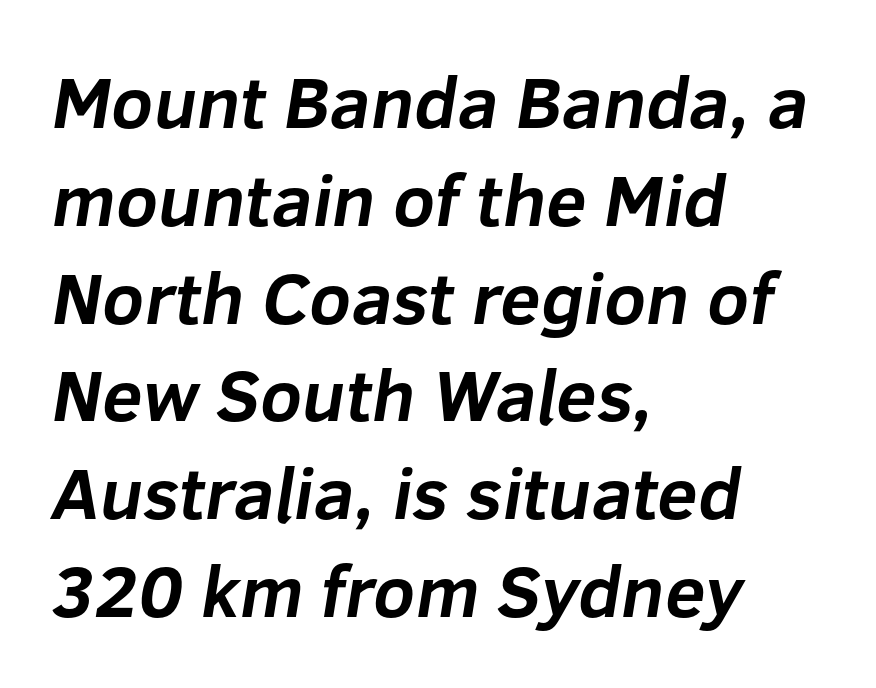
The image shows 73 px bold sans-serif type; set left-aligned, normal line spacing (1.34x), normal letter spacing, not underlined; low stroke contrast and a medium x-height.
